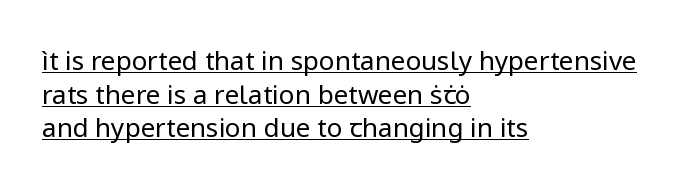
Unbolded letterforms with no extra heft. Inter-character spacing is left at the font's built-in metrics. Notice how the stems are strictly vertical — no italics here. Students, observe the line beneath the letters — that is underlining. Interline gaps are of average width in this sample. The paragraph has a hard left edge and a soft right edge.
